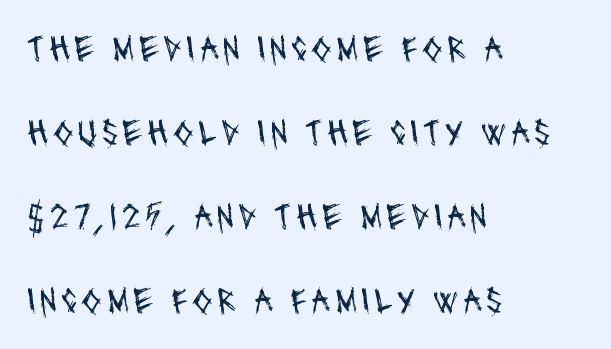
The image shows 37 px regular-weight, condensed sans-serif type; set left-aligned, loose line spacing (2.27x), not underlined; medium stroke contrast and a large x-height.
